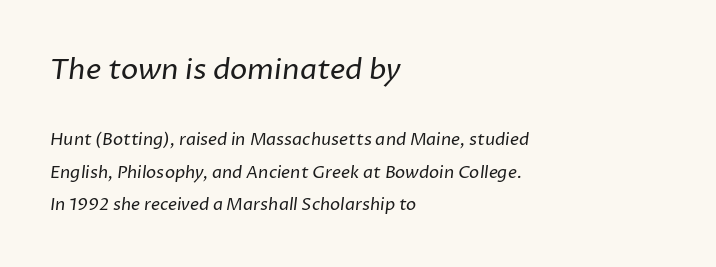
Q: Is the text bold? A: No.
Q: Is the typeface a serif or a sans-serif typeface? A: Sans-serif.
Q: Is the text underlined? A: No.
Q: How is the paragraph aligned? A: Left-aligned.
Q: Is the spacing between letters normal or unusually wide? A: Normal.
Q: Is the spacing between lines tight, normal or loose? A: Loose.
Q: Which block of text is set in a larger size, the first (top) or the second (bottom)? A: The first (top) one.
Q: Width (condensed, normal, or wide)? A: Normal.
Q: Stroke contrast? A: Low.
Q: x-height? A: Medium.
Q: Monospaced? A: No.
